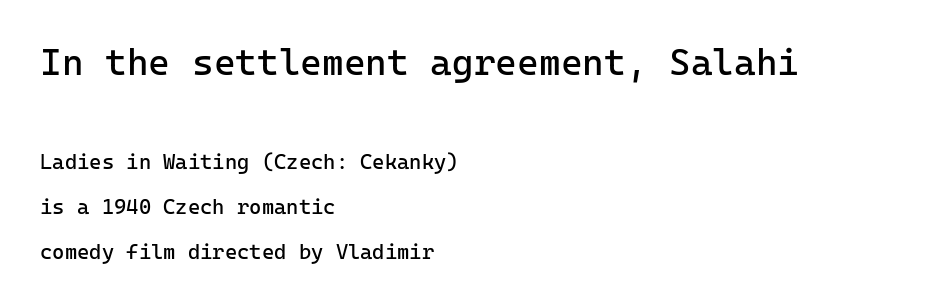
Q: Is the text bold? A: No.
Q: Is the text italic (slanted)? A: No, it is upright.
Q: Is the typeface a serif or a sans-serif typeface? A: Sans-serif.
Q: Is the text underlined? A: No.
Q: How is the paragraph aligned? A: Left-aligned.
Q: Is the spacing between letters normal or unusually wide? A: Normal.
Q: Is the spacing between lines tight, normal or loose? A: Loose.
Q: Which block of text is set in a larger size, the first (top) or the second (bottom)? A: The first (top) one.
Q: Width (condensed, normal, or wide)? A: Normal.
Q: Stroke contrast? A: Low.
Q: x-height? A: Medium.
Q: Monospaced? A: Yes.
